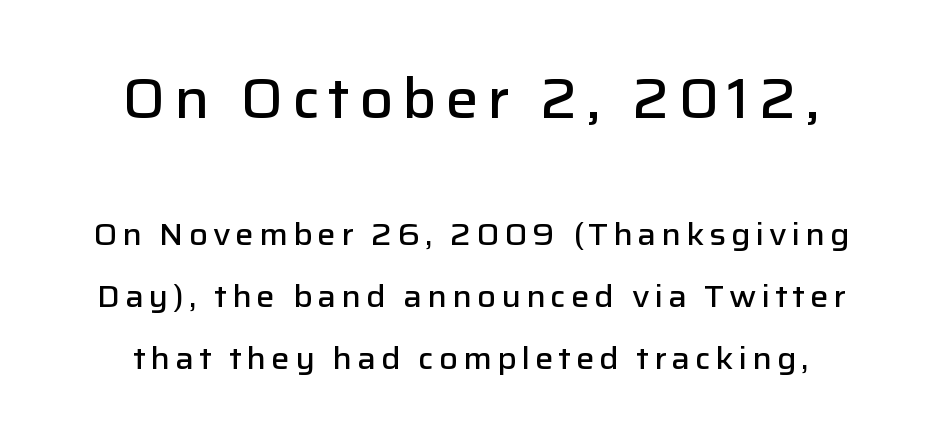
The image shows 55 px semibold sans-serif type, upright; set centered, loose line spacing (2.0x), not underlined; the first (top) block is 1.77x larger; low stroke contrast and a medium x-height.
